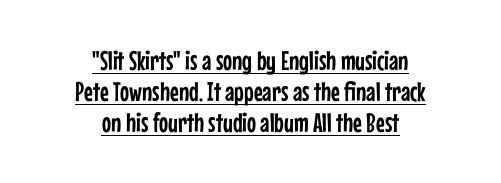
The image shows 27 px text type, upright; set centered, tight line spacing (1.15x), normal letter spacing, underlined.
